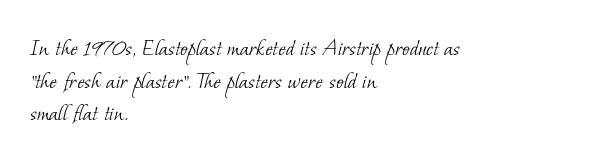
Q: Is the text bold? A: No.
Q: Is the text underlined? A: No.
Q: How is the paragraph aligned? A: Left-aligned.
Q: Is the spacing between letters normal or unusually wide? A: Normal.
Q: Is the spacing between lines tight, normal or loose? A: Normal.
